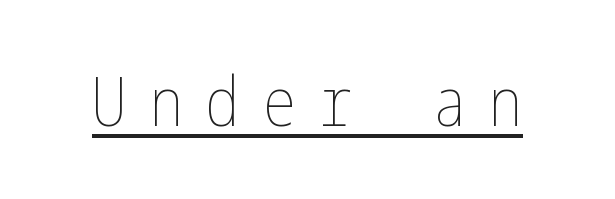
The image shows 69 px thin, condensed type, upright; set unusually wide letter spacing (+0.32 em), underlined; low stroke contrast and a medium x-height.
